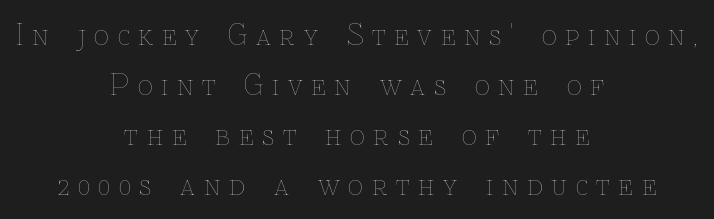
Q: Is the text bold? A: No.
Q: Is the text italic (slanted)? A: No, it is upright.
Q: Is the text underlined? A: No.
Q: How is the paragraph aligned? A: Centered.
Q: Is the spacing between letters normal or unusually wide? A: Unusually wide.
Q: Width (condensed, normal, or wide)? A: Normal.
Q: Stroke contrast? A: Low.
Q: x-height? A: Medium.
Q: Monospaced? A: No.
